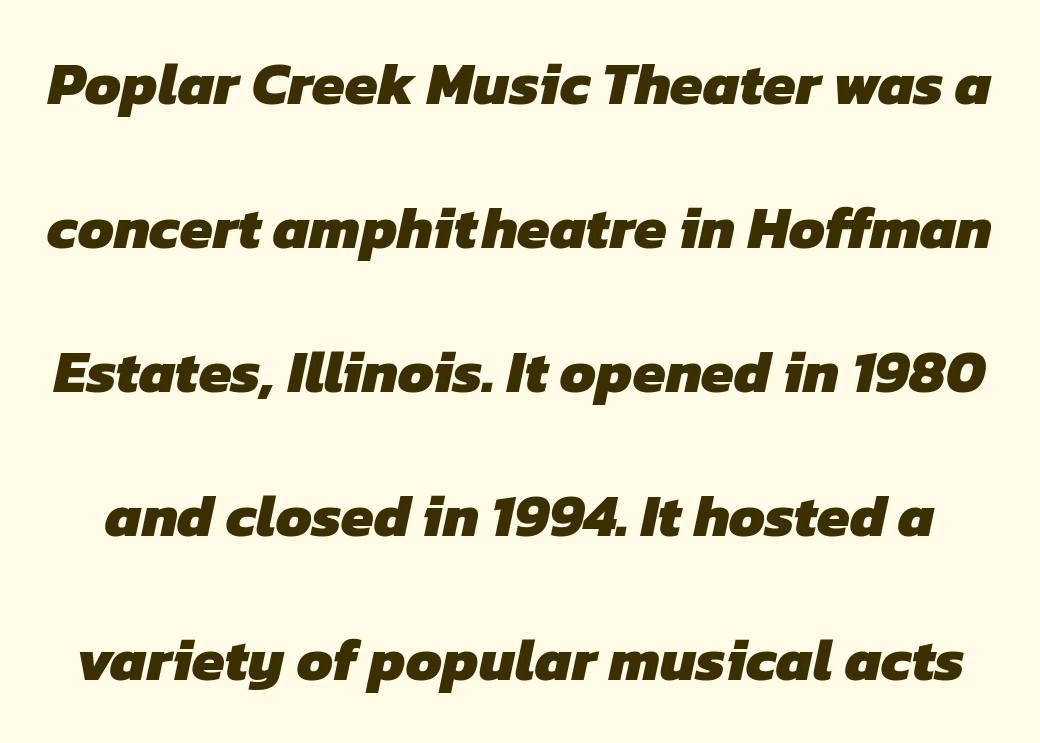
{"serif": "no", "bold": "yes", "weight": "heavy", "width": "normal", "stroke_contrast": "low", "x_height": "medium", "monospaced": "no", "underline": "no", "line_spacing": "loose", "line_spacing_ratio": 2.44, "letter_spacing": "normal", "letter_spacing_em": 0.0, "glyph_px": 59}
